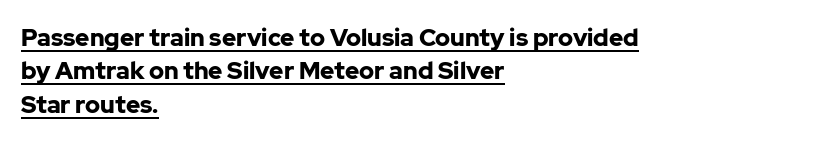
Q: Is the text bold? A: Yes.
Q: Is the text italic (slanted)? A: No, it is upright.
Q: Is the text underlined? A: Yes.
Q: How is the paragraph aligned? A: Left-aligned.
Q: Is the spacing between letters normal or unusually wide? A: Normal.
Q: Is the spacing between lines tight, normal or loose? A: Normal.
